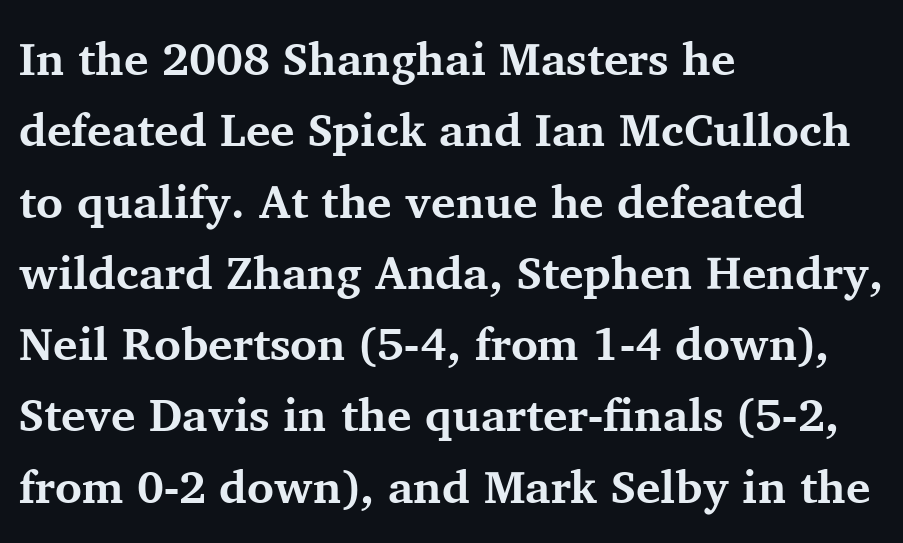
The image shows 46 px bold serif type, upright; set left-aligned, normal line spacing (1.55x), normal letter spacing, not underlined; medium stroke contrast and a medium x-height.
